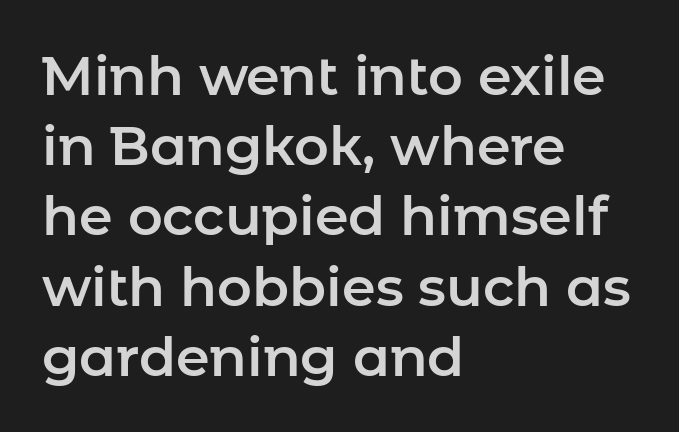
The ragged edge is on the right, which tells us the setting is flush left. Are there feet on the stems? There aren't — it's a sans. Here the designer chose a conventional face with non-uniform glyph widths. Honestly, the row spacing looks completely unremarkable. Do the letters lean? They stand straight.
